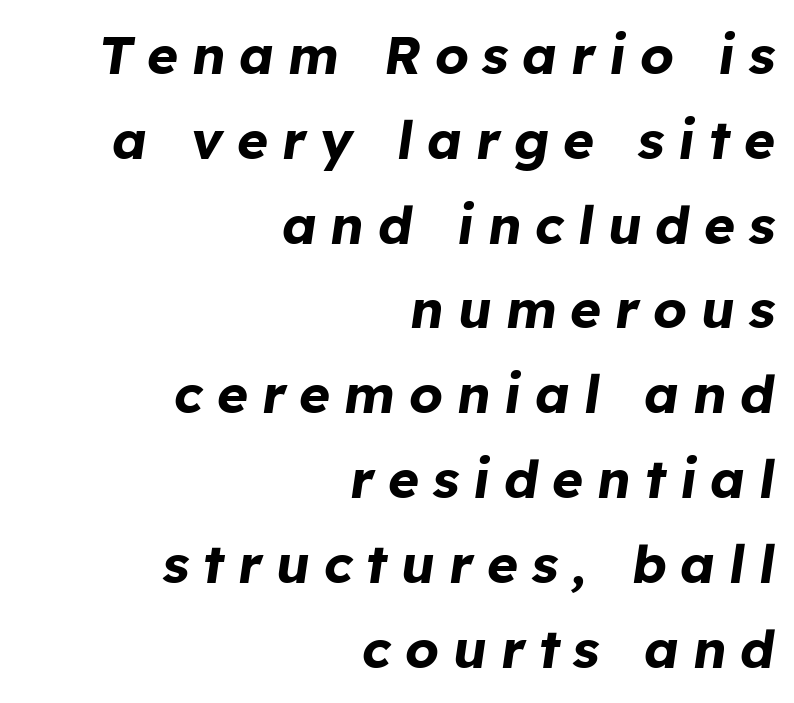
The image shows 53 px bold type, italic (leaning right); set right-aligned, normal line spacing (1.6x), unusually wide letter spacing (+0.26 em), not underlined; low stroke contrast and a medium x-height.
